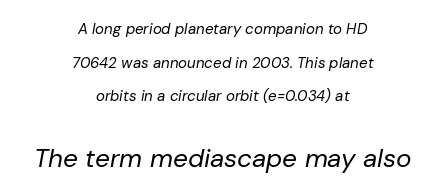
The image shows 26 px text type, italic (leaning right); set centered, loose line spacing (2.25x), normal letter spacing, not underlined; the second (bottom) block is 1.73x larger.
